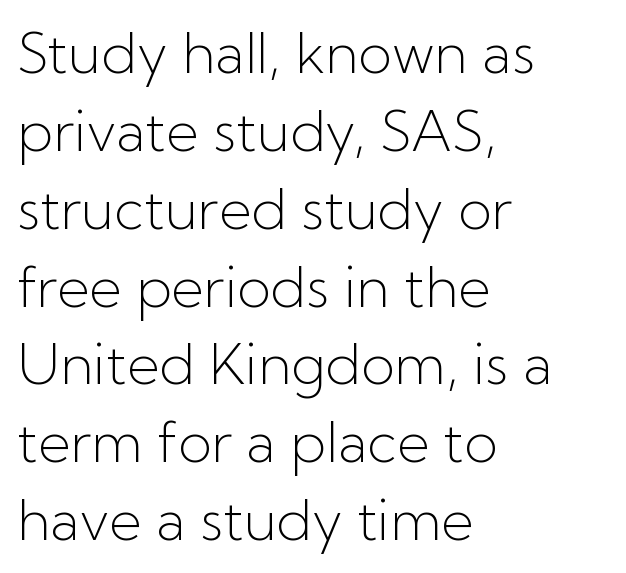
{"serif": "no", "italic": "no", "bold": "no", "weight": "light", "width": "normal", "stroke_contrast": "low", "x_height": "medium", "monospaced": "no", "underline": "no", "align": "left", "line_spacing": "normal", "line_spacing_ratio": 1.39, "letter_spacing": "normal", "letter_spacing_em": 0.0, "glyph_px": 56}
